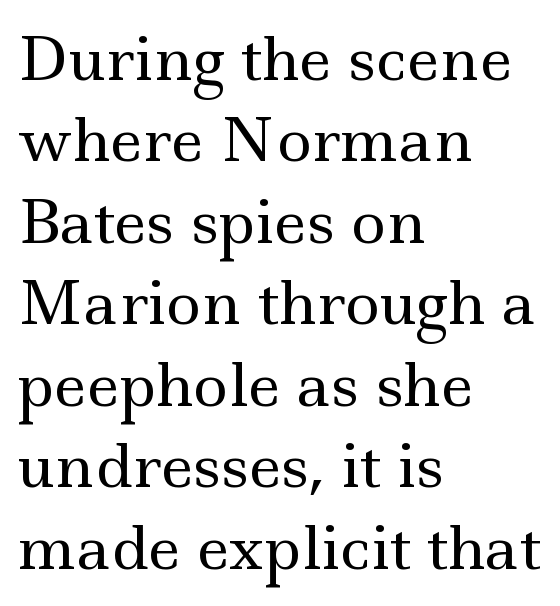
The image shows 59 px regular-weight, wide serif type, upright; set left-aligned, normal line spacing (1.38x), normal letter spacing, not underlined; a small x-height.
